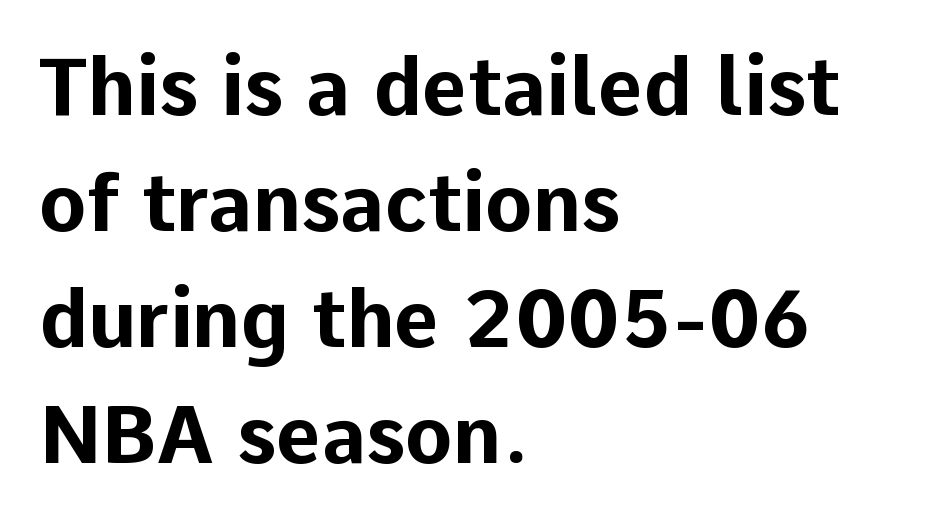
The image shows 79 px bold sans-serif type, upright; set left-aligned, normal line spacing (1.47x), normal letter spacing, not underlined; low stroke contrast and a medium x-height.
